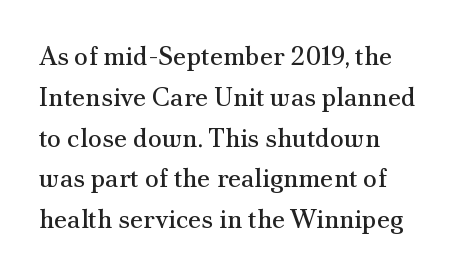
{"italic": "no", "bold": "no", "underline": "no", "line_spacing": "normal", "line_spacing_ratio": 1.57, "letter_spacing": "normal", "letter_spacing_em": 0.0, "glyph_px": 26}
